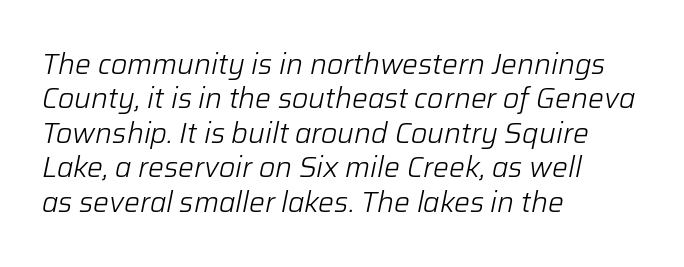
Q: Is the text bold? A: No.
Q: Is the text italic (slanted)? A: Yes, it leans right by about 12 degrees.
Q: Is the text underlined? A: No.
Q: How is the paragraph aligned? A: Left-aligned.
Q: Is the spacing between letters normal or unusually wide? A: Normal.
Q: Width (condensed, normal, or wide)? A: Normal.
Q: Stroke contrast? A: Low.
Q: x-height? A: Medium.
Q: Monospaced? A: No.
